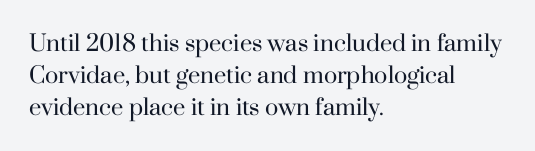
The image shows 22 px text type, upright; set left-aligned, normal line spacing (1.45x), normal letter spacing, not underlined.
